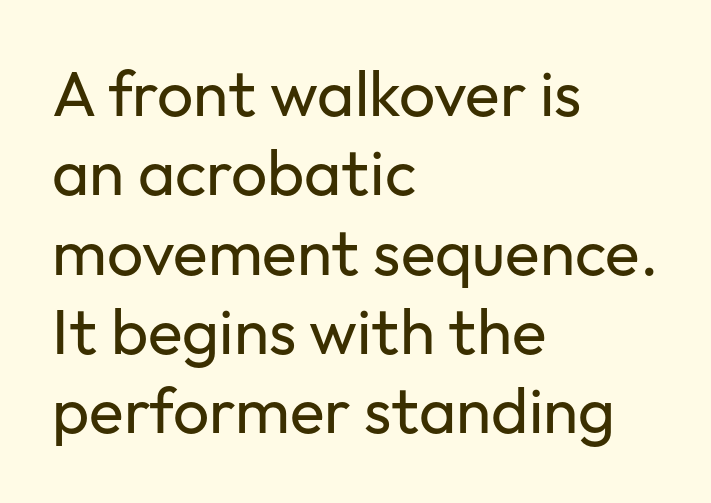
Stroke terminals: plain, sans-serif. Clear beneath every line of the passage. The letters stand upright; this is a roman face. Look at the tracking — it's just the regular setting, nothing added.
